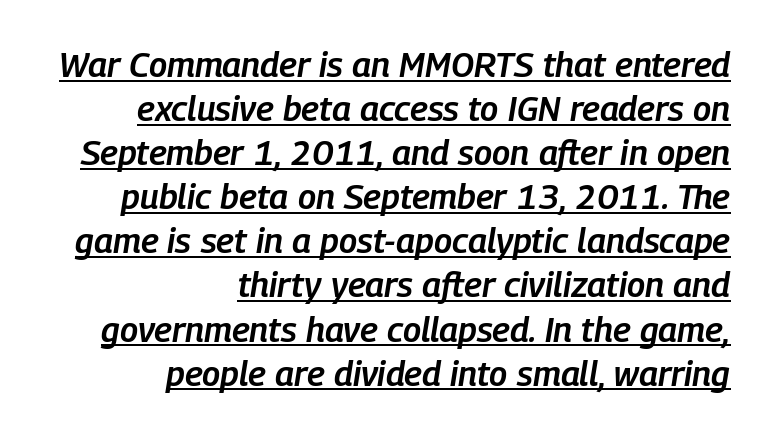
Successive baselines arrive at the customary interval. Alignment: flush right. Letter spacing: default. The typesetter has applied underlining to the passage shown. There's an unmistakable incline to the writing here. Spacing verdict: proportional, widths tailored to each character.
